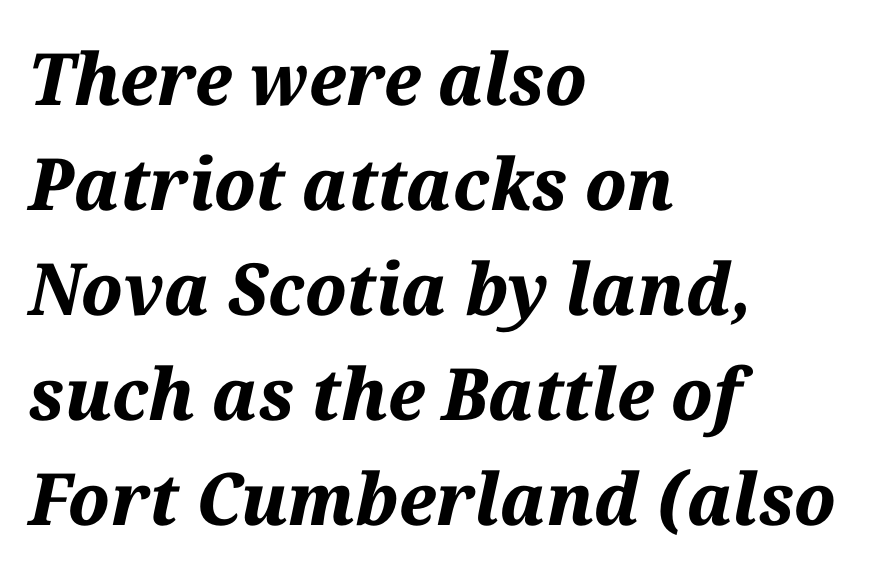
The image shows 72 px bold type, italic (leaning right); set left-aligned, normal line spacing (1.46x), normal letter spacing, not underlined; medium stroke contrast and a medium x-height.
